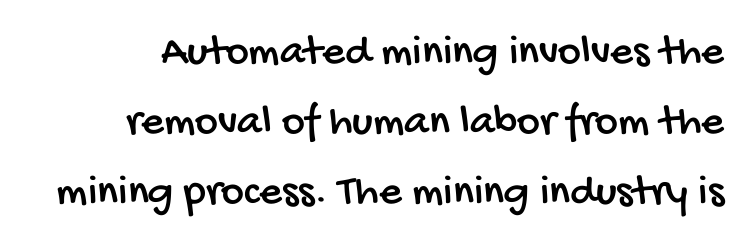
The image shows 44 px condensed sans-serif type; set normal line spacing (1.59x), normal letter spacing, not underlined; low stroke contrast and a large x-height.
